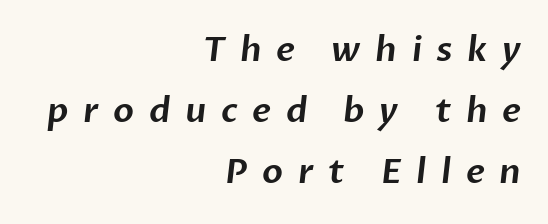
Spacing verdict: proportional, widths tailored to each character. In terms of letterform style, serifs are entirely absent. Does extra space separate the letters? Yes, quite a lot of it. Check under the words: just untouched page. Teacher's note: observe the even right margin — that is flush-right alignment.
